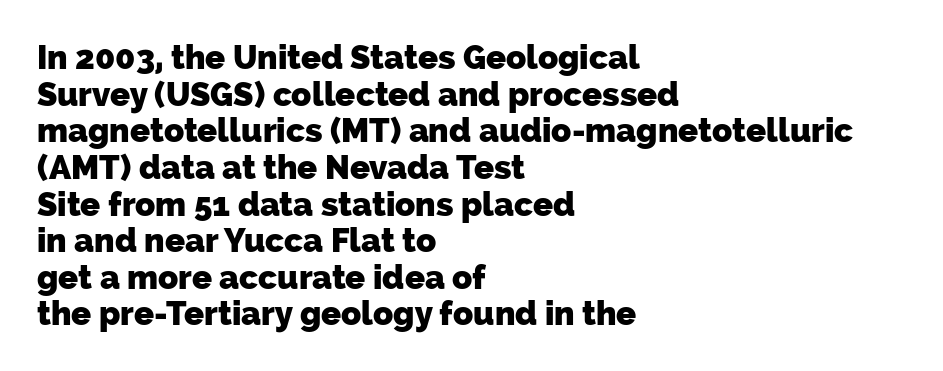
{"serif": "no", "bold": "yes", "weight": "heavy", "width": "normal", "stroke_contrast": "low", "x_height": "medium", "monospaced": "no", "underline": "no", "align": "left", "line_spacing": "tight", "line_spacing_ratio": 1.11, "letter_spacing": "normal", "letter_spacing_em": 0.0, "glyph_px": 33}
